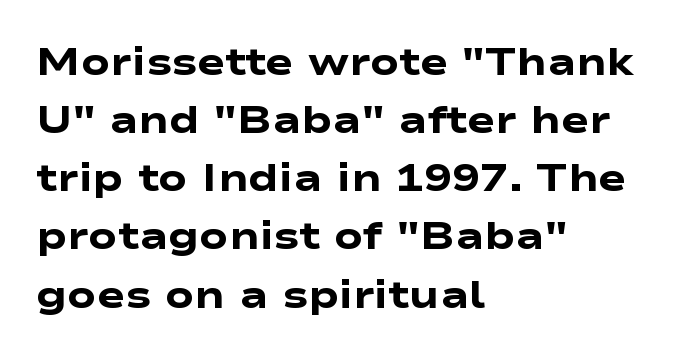
{"serif": "no", "bold": "yes", "weight": "heavy", "width": "wide", "stroke_contrast": "low", "x_height": "medium", "monospaced": "no", "underline": "no", "align": "left", "line_spacing": "normal", "line_spacing_ratio": 1.53, "letter_spacing": "normal", "letter_spacing_em": 0.0, "glyph_px": 38}
